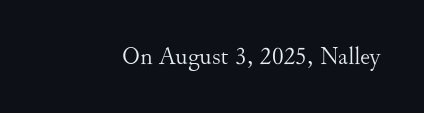
The image shows 25 px text type, upright; set normal letter spacing, not underlined.
